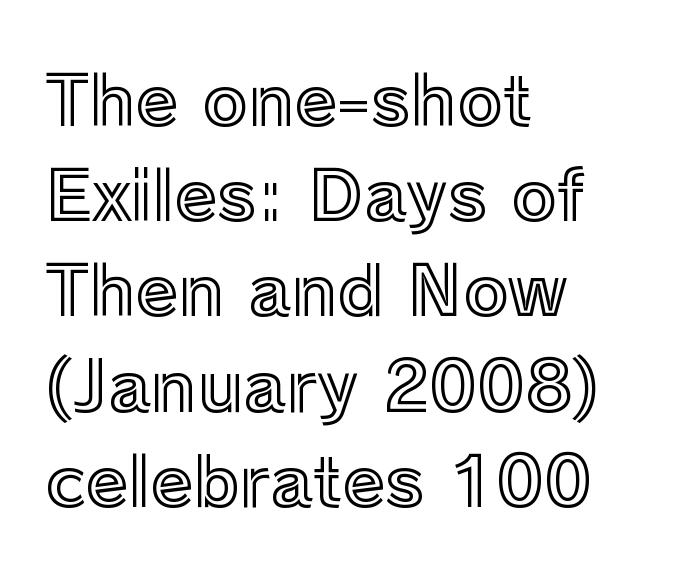
{"italic": "no", "width": "normal", "x_height": "medium", "monospaced": "no", "underline": "no", "align": "left", "line_spacing": "normal", "line_spacing_ratio": 1.38, "letter_spacing": "normal", "letter_spacing_em": 0.0, "glyph_px": 69}
